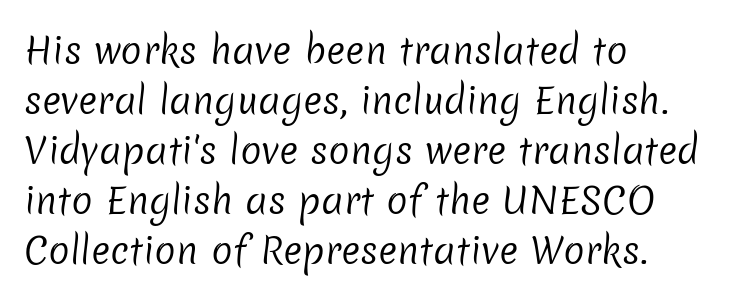
A student would call this left alignment; a typographer would say flush left, rag right. Honestly, the row spacing looks completely unremarkable. Weight: not bold — regular or lighter. Decoration check: the copy has no underline.
